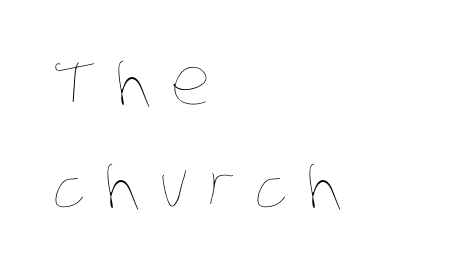
The image shows 63 px thin, condensed type; set left-aligned, normal line spacing (1.64x), unusually wide letter spacing (+0.29 em), not underlined; low stroke contrast and a large x-height.
